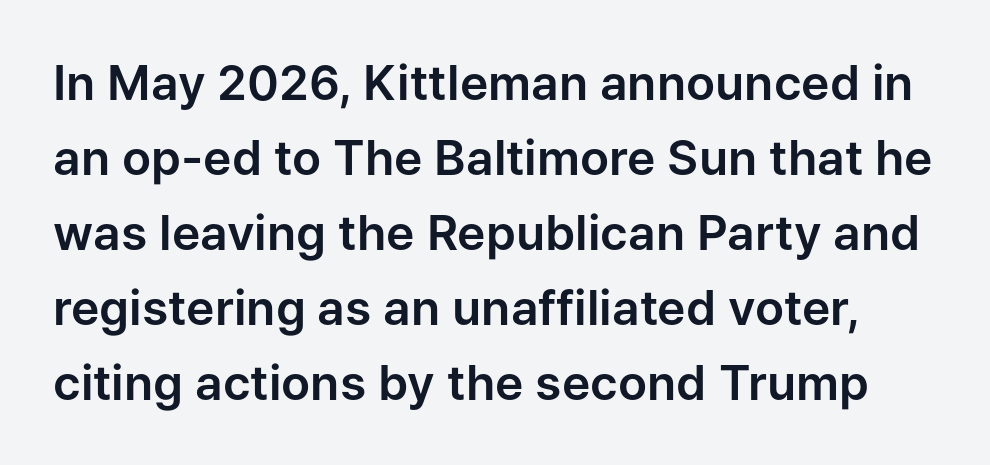
The image shows 48 px sans-serif type, upright; set normal line spacing (1.56x), normal letter spacing, not underlined; low stroke contrast and a medium x-height.
